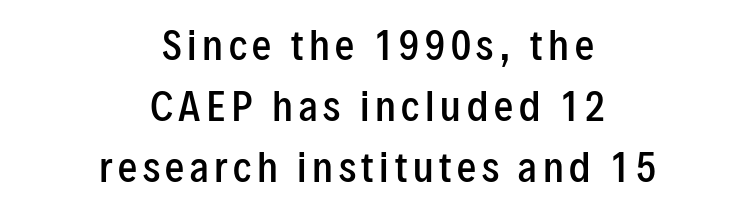
{"serif": "no", "italic": "no", "bold": "semi", "weight": "semibold", "width": "condensed", "stroke_contrast": "low", "x_height": "medium", "monospaced": "no", "underline": "no", "align": "center", "line_spacing": "normal", "line_spacing_ratio": 1.6, "glyph_px": 38}
